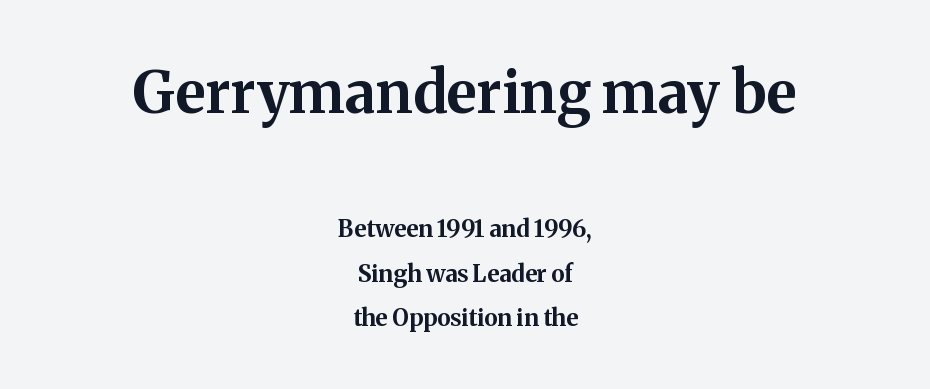
{"serif": "yes", "italic": "no", "bold": "yes", "weight": "bold", "width": "normal", "stroke_contrast": "medium", "x_height": "medium", "monospaced": "no", "underline": "no", "align": "center", "line_spacing": "loose", "line_spacing_ratio": 1.94, "letter_spacing": "normal", "letter_spacing_em": 0.0, "larger_block": "first", "size_ratio": 2.52, "glyph_px": 58}
